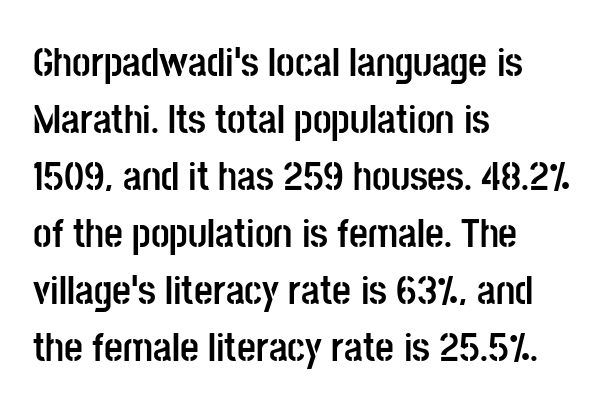
Character widths vary here, with narrow letters taking less room than wide ones. These lines keep a tight, regular rhythm from letter to letter. The gap between lines stays unmarked. Summary of vertical rhythm: regular, with standard interline spacing. All the whitespace from short lines collects on the right. Letterform terminals end flat and unadorned throughout the passage.
